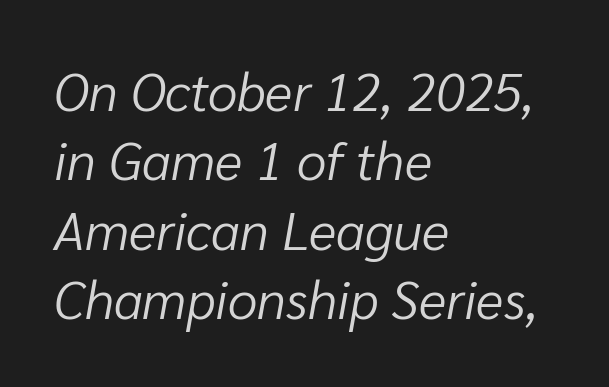
Does the leading feel generous? No, just average. Is this a fixed-width face? No — the glyphs have proportional, varying widths. The words here are not underlined. Honestly, the letter spacing is just normal — you wouldn't notice it. The face used here has a pronounced slope to its letters.
